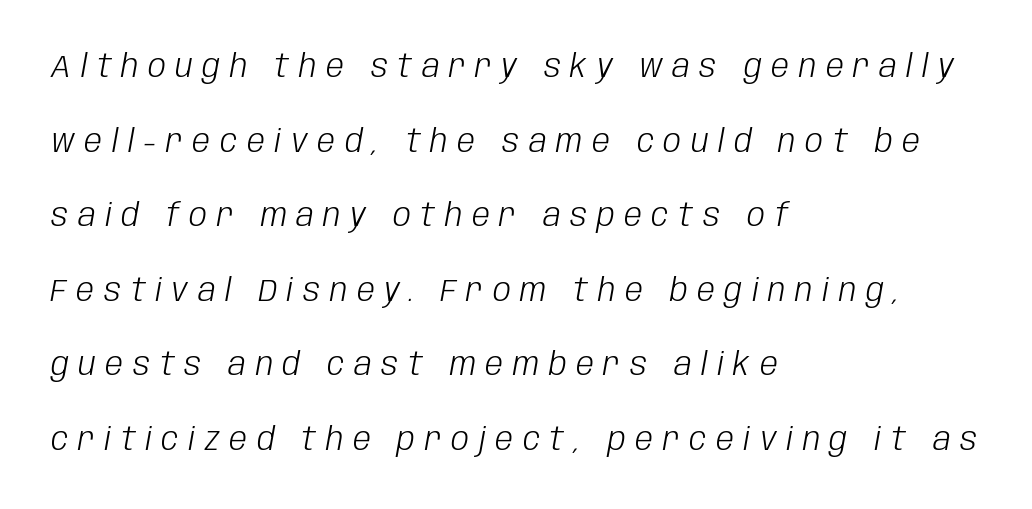
A student would call this left alignment; a typographer would say flush left, rag right. Does the lettering tilt? It does — this is italic. Underlining? Definitely not there. The designer dialed line spacing up above the default. Ink coverage per letter is moderate at most.
